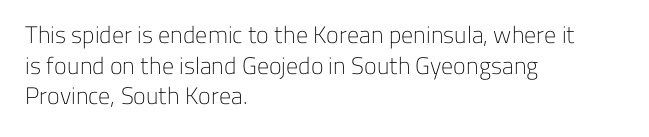
Q: Is the text bold? A: No.
Q: Is the text italic (slanted)? A: No, it is upright.
Q: Is the text underlined? A: No.
Q: How is the paragraph aligned? A: Left-aligned.
Q: Is the spacing between letters normal or unusually wide? A: Normal.
Q: Is the spacing between lines tight, normal or loose? A: Normal.
